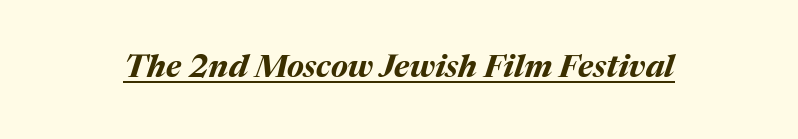
Proportional: the letters do not fall into vertical columns. The letterforms sit shoulder to shoulder at normal distance. Is the type bold? Yes — the strokes are clearly thick and heavy. You can see a thin bar hugging the bottom of the glyphs. The lettering tilts uniformly, giving the passage an italic look.
